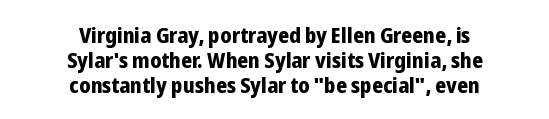
{"italic": "no", "bold": "yes", "underline": "no", "align": "center", "line_spacing": "tight", "line_spacing_ratio": 1.13, "letter_spacing": "normal", "letter_spacing_em": 0.0, "glyph_px": 22}
